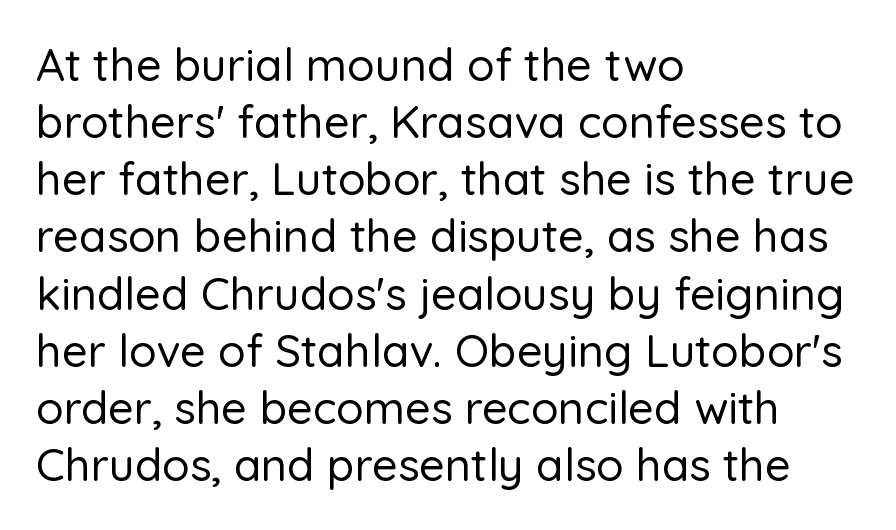
The image shows 45 px sans-serif type, upright; set left-aligned, normal line spacing (1.27x), normal letter spacing, not underlined; low stroke contrast and a medium x-height.
